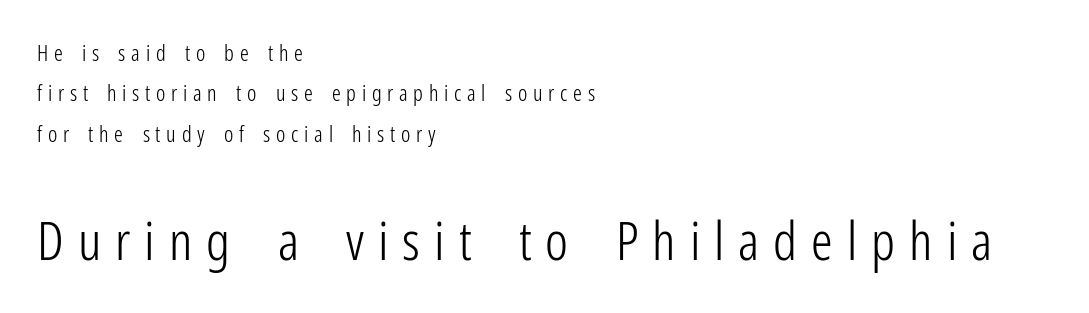
The image shows 54 px light, condensed sans-serif type, upright; set left-aligned, line spacing 1.84x, unusually wide letter spacing (+0.26 em), not underlined; the second (bottom) block is 2.45x larger; low stroke contrast and a medium x-height.
